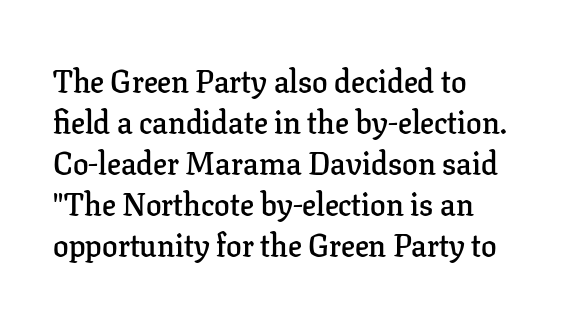
The image shows 31 px semibold serif type, upright; set left-aligned, normal line spacing (1.32x), normal letter spacing, not underlined; low stroke contrast and a medium x-height.
